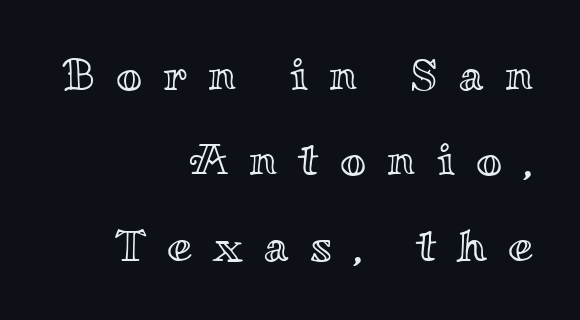
{"italic": "no", "width": "wide", "x_height": "small", "monospaced": "no", "underline": "no", "align": "right", "line_spacing": "loose", "line_spacing_ratio": 1.9, "letter_spacing": "wide", "letter_spacing_em": 0.47, "glyph_px": 45}
